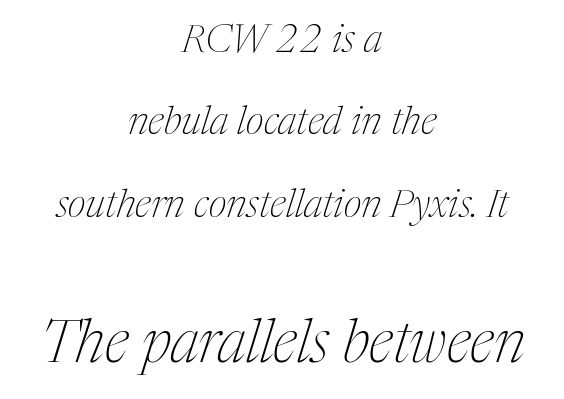
The image shows 59 px thin, condensed serif type, italic (leaning right); set centered, loose line spacing (2.11x), normal letter spacing, not underlined; the second (bottom) block is 1.51x larger; medium stroke contrast and a medium x-height.
